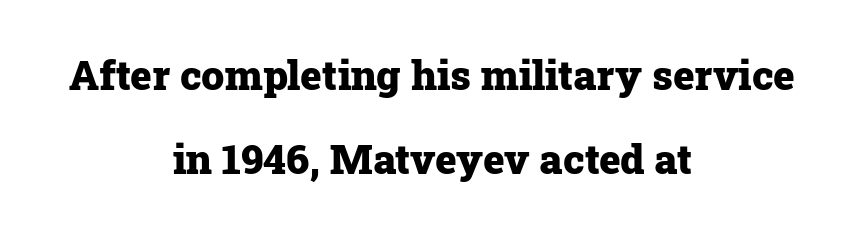
{"serif": "yes", "italic": "no", "bold": "yes", "weight": "heavy", "width": "normal", "stroke_contrast": "low", "x_height": "medium", "monospaced": "no", "underline": "no", "align": "center", "line_spacing": "loose", "line_spacing_ratio": 2.06, "letter_spacing": "normal", "letter_spacing_em": 0.0, "glyph_px": 41}
